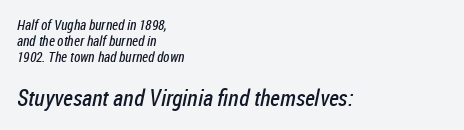
Bare-footed words on every line. Weight: regular or lighter. Short note: letters normally spaced. If you drew a ruler down the left edge, every line would touch it.
